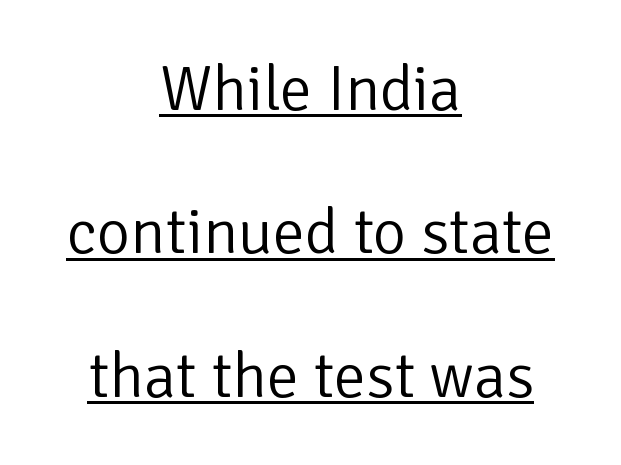
The image shows 64 px light sans-serif type, upright; set centered, loose line spacing (2.24x), normal letter spacing, underlined; low stroke contrast and a medium x-height.
